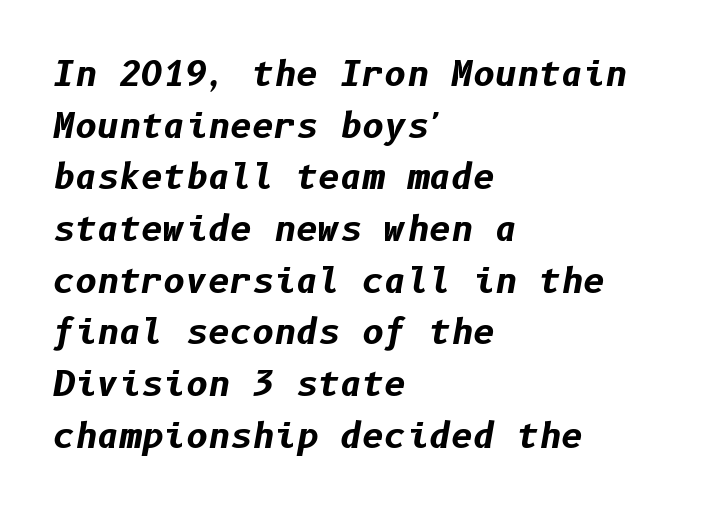
Compared with typical body copy, the letter spacing here is the same. Line beginnings align vertically; line endings do not. Quick note: underline off. A dark, heavy texture on the line: the type is bold. In terms of leading, this rendering sits right in the middle. Quick note: italic.
